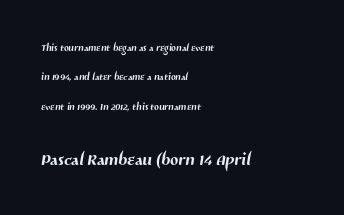
The image shows 24 px text type; set left-aligned, loose line spacing (2.1x), normal letter spacing, not underlined; the second (bottom) block is 1.71x larger.
